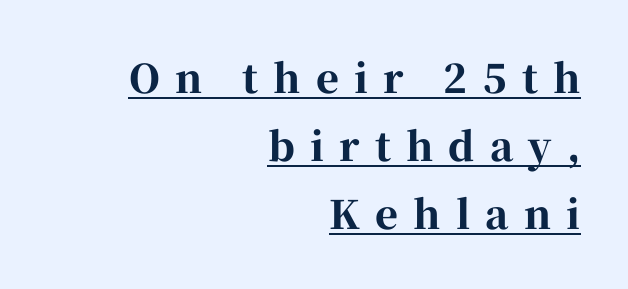
The image shows 39 px bold serif type, upright; set right-aligned, line spacing 1.74x, unusually wide letter spacing (+0.39 em), underlined; high stroke contrast and a medium x-height.
